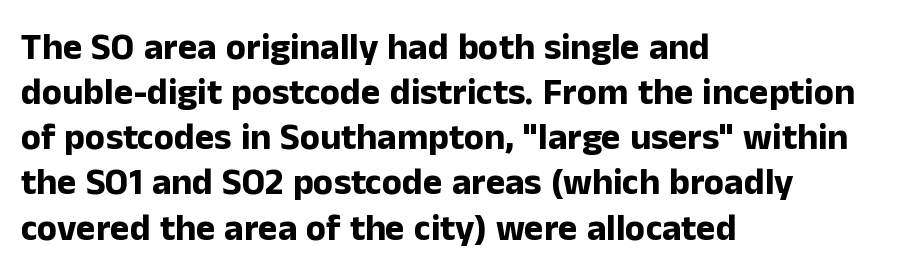
Q: Is the text bold? A: Yes.
Q: Is the text italic (slanted)? A: No, it is upright.
Q: Is the typeface a serif or a sans-serif typeface? A: Sans-serif.
Q: Is the text underlined? A: No.
Q: How is the paragraph aligned? A: Left-aligned.
Q: Is the spacing between letters normal or unusually wide? A: Normal.
Q: Width (condensed, normal, or wide)? A: Normal.
Q: Stroke contrast? A: Low.
Q: x-height? A: Medium.
Q: Monospaced? A: No.
